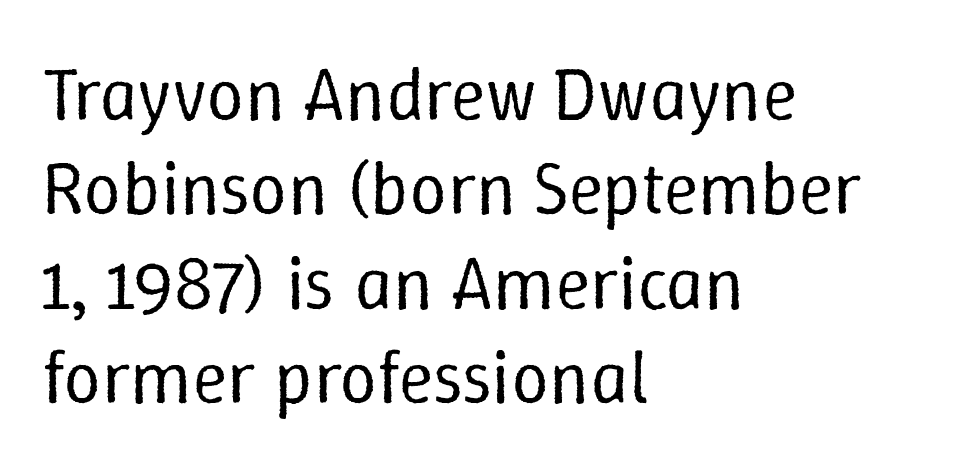
Q: Is the text bold? A: No.
Q: Is the text italic (slanted)? A: No, it is upright.
Q: Is the text underlined? A: No.
Q: How is the paragraph aligned? A: Left-aligned.
Q: Is the spacing between letters normal or unusually wide? A: Normal.
Q: Is the spacing between lines tight, normal or loose? A: Normal.
Q: Width (condensed, normal, or wide)? A: Normal.
Q: Stroke contrast? A: Low.
Q: x-height? A: Medium.
Q: Monospaced? A: No.
